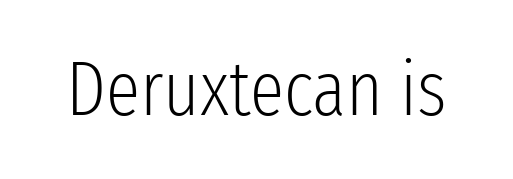
Q: Is the text bold? A: No.
Q: Is the text italic (slanted)? A: No, it is upright.
Q: Is the typeface a serif or a sans-serif typeface? A: Sans-serif.
Q: Is the text underlined? A: No.
Q: Is the spacing between letters normal or unusually wide? A: Normal.
Q: Width (condensed, normal, or wide)? A: Condensed.
Q: Stroke contrast? A: Low.
Q: x-height? A: Medium.
Q: Monospaced? A: No.
